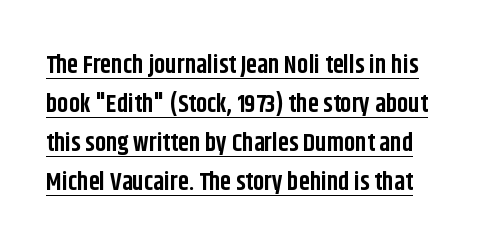
Characters remain perfectly vertical along every line. Plenty of ink on the page — the face is bold. The glyphs are accompanied by a horizontal stroke just below them. Standard letterfit; no display-style spreading of the glyphs. A typesetter would call this leading conventional body-copy spacing.
